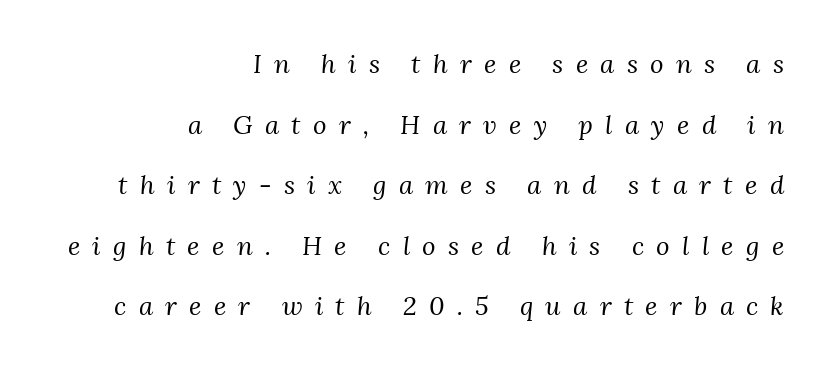
Compared with a typical body face, this is equally light or lighter still. The paragraph has a hard right edge and a soft left edge. Notice how the stems are inclined rather than vertical — that's the hallmark of italics. Caption: expanded tracking, letters set apart.
